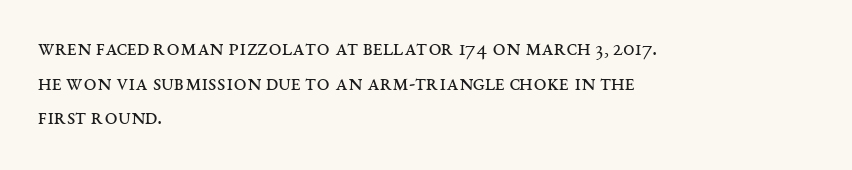
Q: Is the text bold? A: No.
Q: Is the text italic (slanted)? A: No, it is upright.
Q: Is the text underlined? A: No.
Q: How is the paragraph aligned? A: Left-aligned.
Q: Is the spacing between letters normal or unusually wide? A: Normal.
Q: Is the spacing between lines tight, normal or loose? A: Normal.
